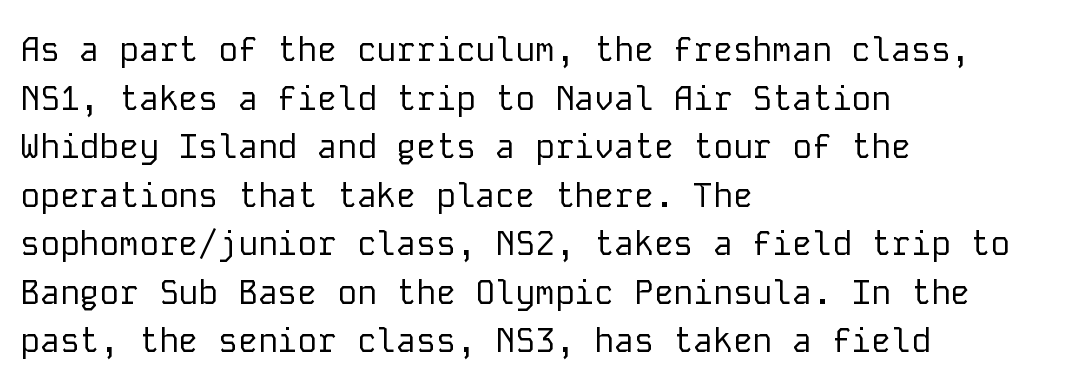
Q: Is the text bold? A: No.
Q: Is the text italic (slanted)? A: No, it is upright.
Q: Is the typeface a serif or a sans-serif typeface? A: Sans-serif.
Q: Is the text underlined? A: No.
Q: How is the paragraph aligned? A: Left-aligned.
Q: Is the spacing between letters normal or unusually wide? A: Normal.
Q: Is the spacing between lines tight, normal or loose? A: Normal.
Q: Width (condensed, normal, or wide)? A: Normal.
Q: Stroke contrast? A: Low.
Q: x-height? A: Medium.
Q: Monospaced? A: Yes.
